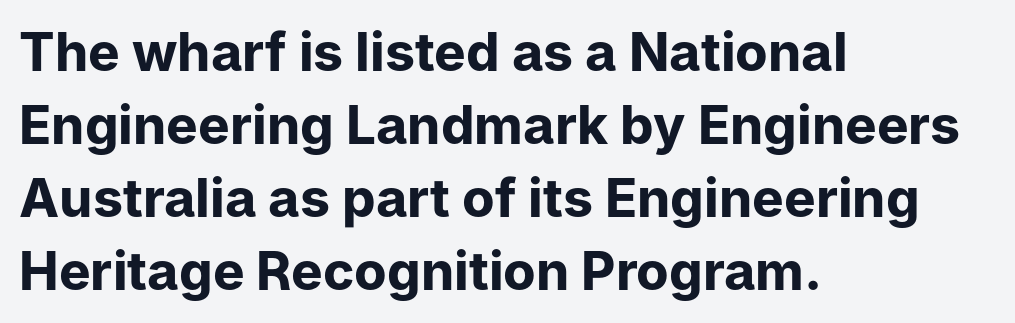
{"serif": "no", "italic": "no", "bold": "yes", "weight": "bold", "width": "normal", "stroke_contrast": "low", "x_height": "medium", "monospaced": "no", "underline": "no", "align": "left", "line_spacing": "normal", "line_spacing_ratio": 1.38, "letter_spacing": "normal", "letter_spacing_em": 0.0, "glyph_px": 53}
